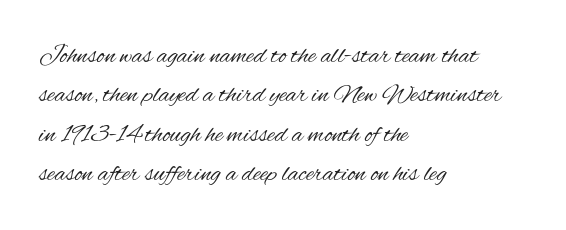
Does the leading feel generous? No, just average. The typesetter chose a ragged-right arrangement here. The gaps between neighbouring characters are ordinary and unremarkable. Is this a heavy cut? Hardly; it is regular or lighter. The space directly below the letters is spotless.
